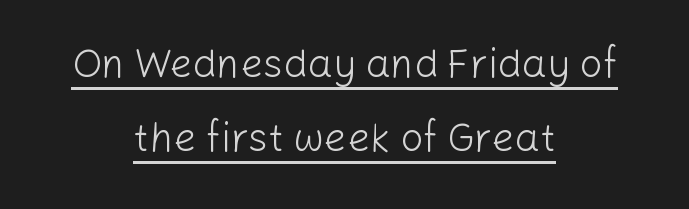
The image shows 40 px light sans-serif type, upright; set centered, line spacing 1.85x, normal letter spacing, underlined; low stroke contrast and a medium x-height.
